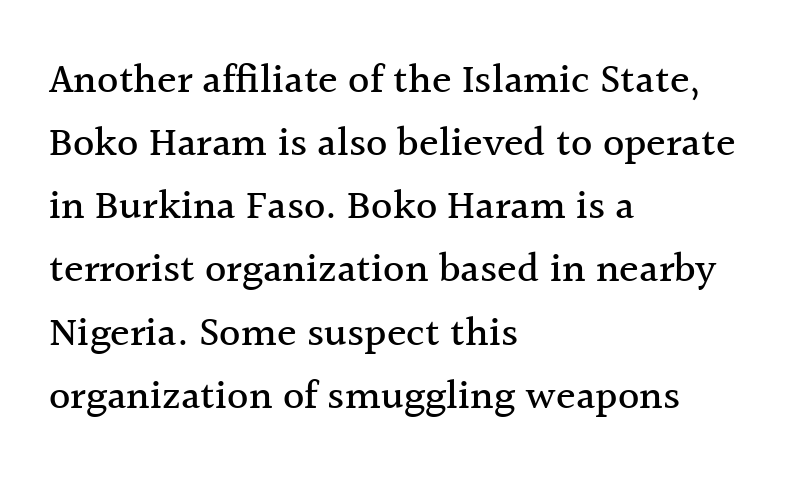
The image shows 41 px serif type, upright; set left-aligned, normal line spacing (1.54x), normal letter spacing, not underlined; a medium x-height.
